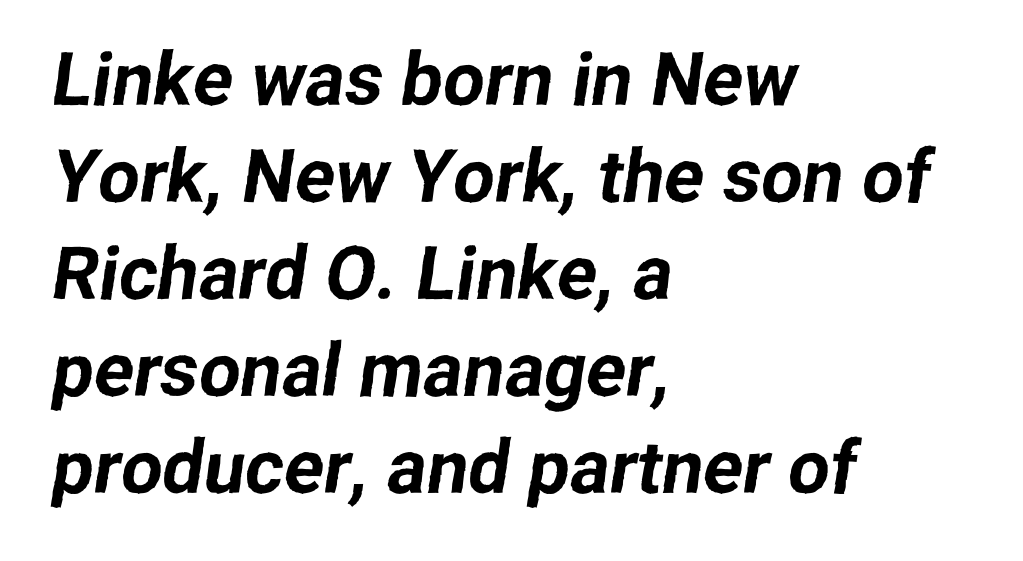
Q: Is the typeface a serif or a sans-serif typeface? A: Sans-serif.
Q: Is the text underlined? A: No.
Q: How is the paragraph aligned? A: Left-aligned.
Q: Is the spacing between letters normal or unusually wide? A: Normal.
Q: Is the spacing between lines tight, normal or loose? A: Normal.
Q: Width (condensed, normal, or wide)? A: Normal.
Q: Stroke contrast? A: Low.
Q: x-height? A: Medium.
Q: Monospaced? A: No.
